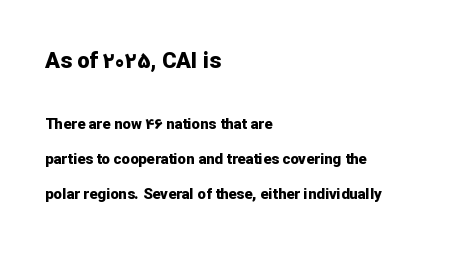
{"italic": "no", "bold": "yes", "underline": "no", "align": "left", "line_spacing": "loose", "line_spacing_ratio": 2.31, "letter_spacing": "normal", "letter_spacing_em": 0.0, "larger_block": "first", "size_ratio": 1.47, "glyph_px": 22}
